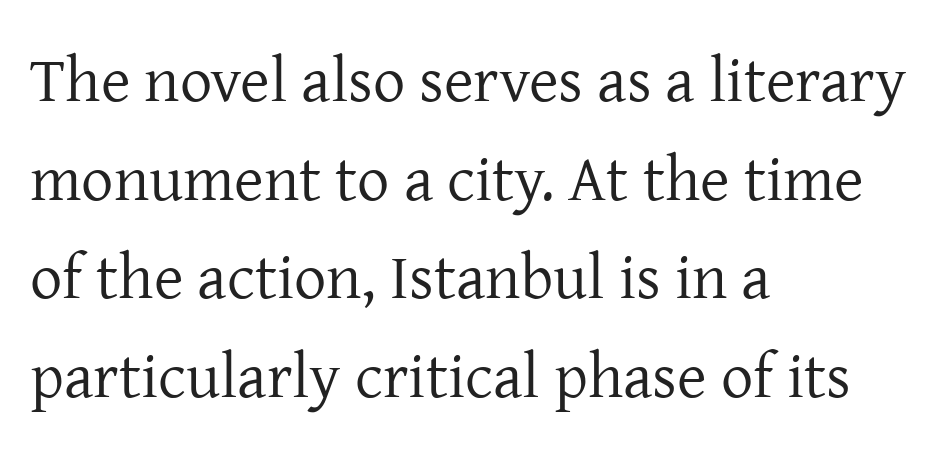
The image shows 64 px regular-weight serif type, upright; set left-aligned, normal line spacing (1.54x), normal letter spacing, not underlined; low stroke contrast and a medium x-height.
